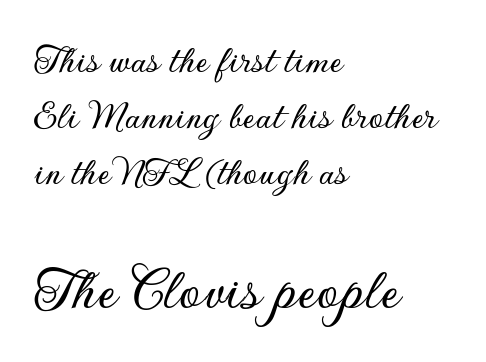
The letters sit at their default tracking, neither squeezed nor spread. The passage shown is typeset with a sans-serif family. The lower block of text is set noticeably larger than the block above it.
